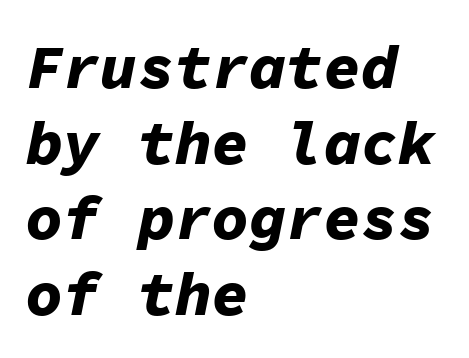
The image shows 62 px bold type, italic (leaning right), monospaced; set left-aligned, line spacing 1.22x, normal letter spacing, not underlined; low stroke contrast and a medium x-height.
